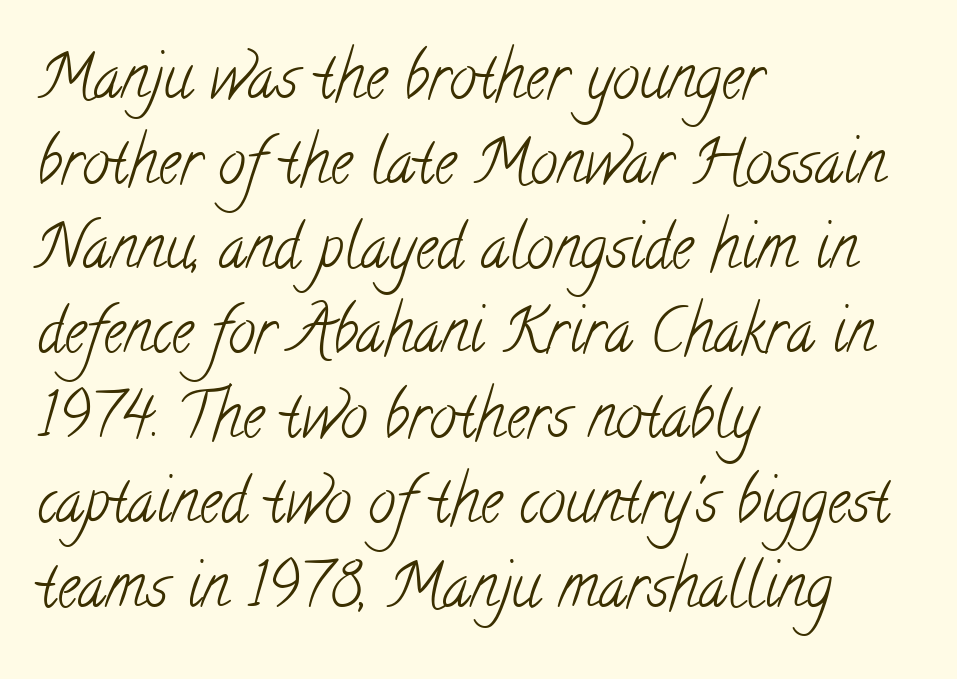
Q: Is the text bold? A: No.
Q: Is the text underlined? A: No.
Q: How is the paragraph aligned? A: Left-aligned.
Q: Is the spacing between letters normal or unusually wide? A: Normal.
Q: Is the spacing between lines tight, normal or loose? A: Normal.
Q: Width (condensed, normal, or wide)? A: Condensed.
Q: Stroke contrast? A: Low.
Q: x-height? A: Small.
Q: Monospaced? A: No.
